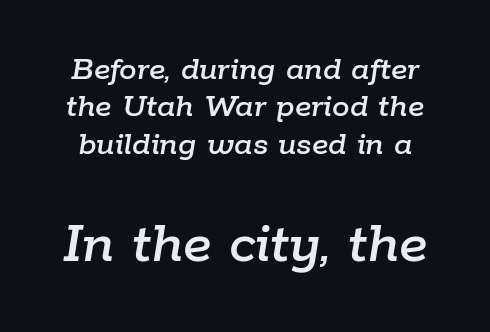
Q: Is the text italic (slanted)? A: Yes, it leans right by about 9 degrees.
Q: Is the text underlined? A: No.
Q: Is the spacing between letters normal or unusually wide? A: Normal.
Q: Is the spacing between lines tight, normal or loose? A: Tight.
Q: Which block of text is set in a larger size, the first (top) or the second (bottom)? A: The second (bottom) one.
Q: Width (condensed, normal, or wide)? A: Normal.
Q: Stroke contrast? A: Low.
Q: x-height? A: Medium.
Q: Monospaced? A: No.
